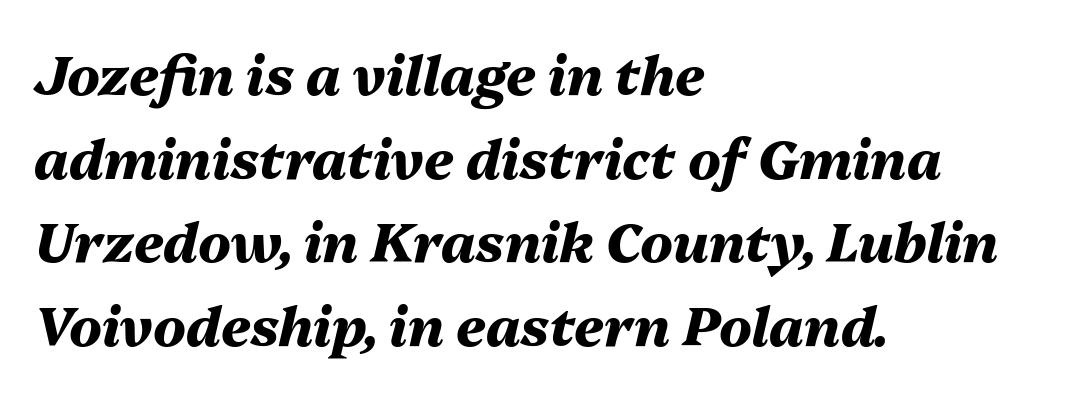
Q: Is the text bold? A: Yes.
Q: Is the text italic (slanted)? A: Yes, it leans right by about 13 degrees.
Q: Is the text underlined? A: No.
Q: How is the paragraph aligned? A: Left-aligned.
Q: Is the spacing between letters normal or unusually wide? A: Normal.
Q: Is the spacing between lines tight, normal or loose? A: Normal.
Q: Width (condensed, normal, or wide)? A: Normal.
Q: Stroke contrast? A: Medium.
Q: x-height? A: Medium.
Q: Monospaced? A: No.
